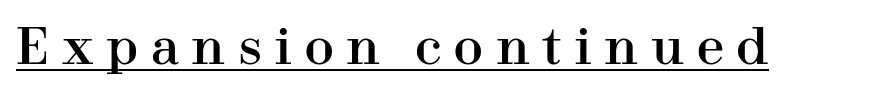
The image shows 49 px serif type, upright; set unusually wide letter spacing (+0.26 em), underlined; high stroke contrast and a medium x-height.
